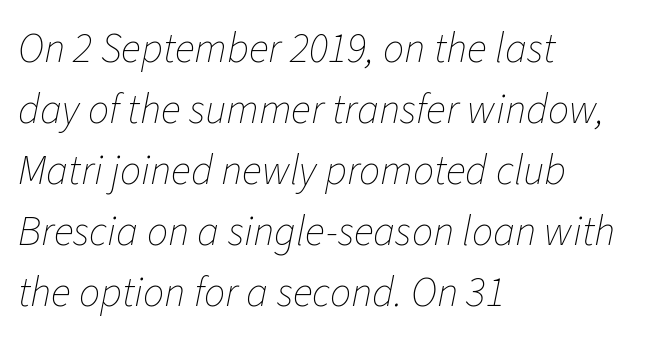
Q: Is the text bold? A: No.
Q: Is the text italic (slanted)? A: Yes, it leans right by about 11 degrees.
Q: Is the text underlined? A: No.
Q: How is the paragraph aligned? A: Left-aligned.
Q: Is the spacing between letters normal or unusually wide? A: Normal.
Q: Is the spacing between lines tight, normal or loose? A: Normal.
Q: Width (condensed, normal, or wide)? A: Normal.
Q: Stroke contrast? A: Low.
Q: x-height? A: Medium.
Q: Monospaced? A: No.
